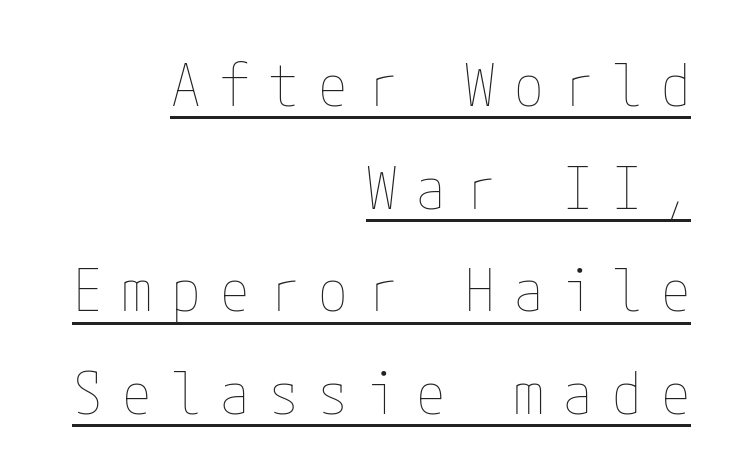
Weight: regular or lighter. These lines are set flush right with a ragged left edge. A typographer would call this underscored text. Every character sits straight up, as roman type does.
